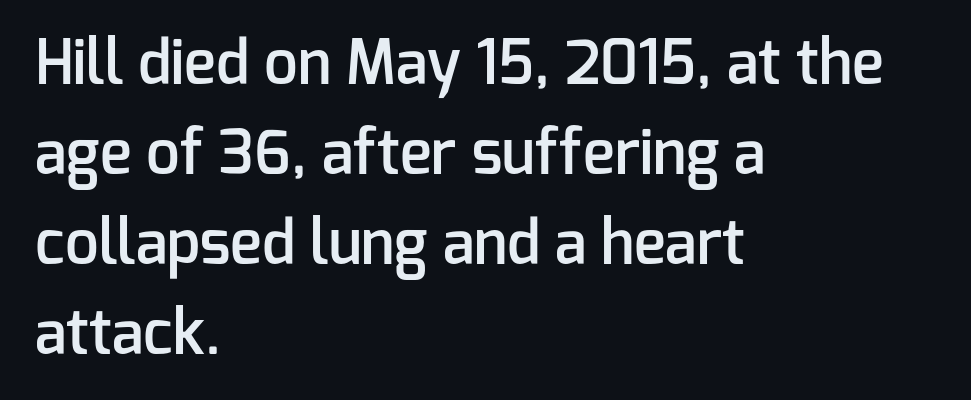
{"serif": "no", "italic": "no", "bold": "semi", "weight": "semibold", "width": "normal", "stroke_contrast": "low", "x_height": "medium", "monospaced": "no", "underline": "no", "align": "left", "line_spacing": "normal", "line_spacing_ratio": 1.5, "letter_spacing": "normal", "letter_spacing_em": 0.0, "glyph_px": 60}
